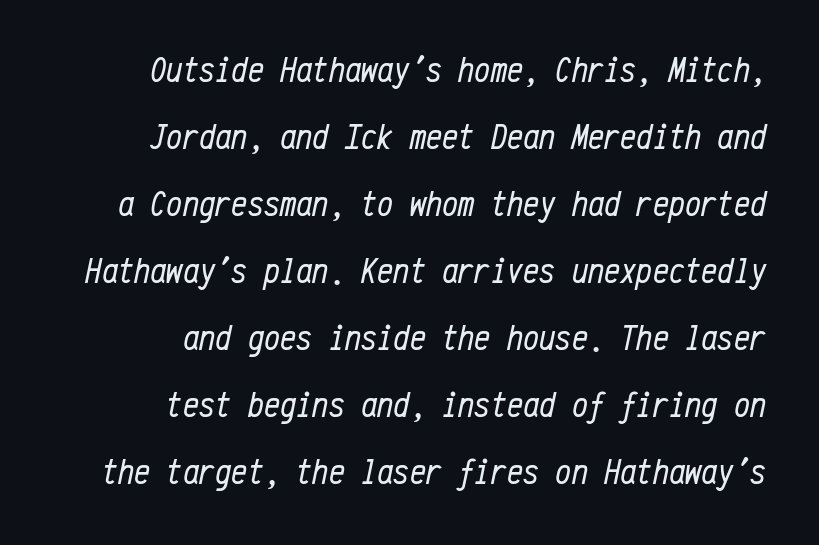
Q: Is the text bold? A: No.
Q: Is the text italic (slanted)? A: Yes, it leans right by about 12 degrees.
Q: Is the text underlined? A: No.
Q: How is the paragraph aligned? A: Right-aligned.
Q: Is the spacing between letters normal or unusually wide? A: Normal.
Q: Width (condensed, normal, or wide)? A: Condensed.
Q: Stroke contrast? A: Low.
Q: x-height? A: Medium.
Q: Monospaced? A: Yes.
